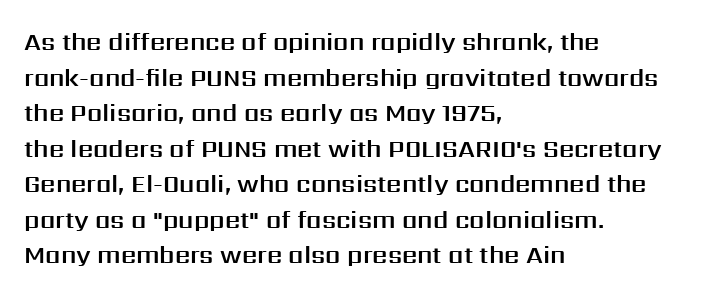
Q: Is the text italic (slanted)? A: No, it is upright.
Q: Is the text underlined? A: No.
Q: How is the paragraph aligned? A: Left-aligned.
Q: Is the spacing between letters normal or unusually wide? A: Normal.
Q: Is the spacing between lines tight, normal or loose? A: Normal.
